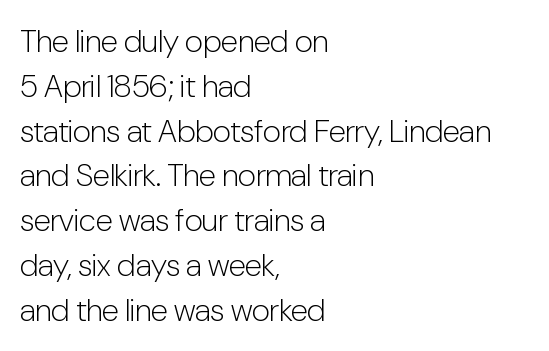
{"serif": "no", "italic": "no", "bold": "no", "weight": "light", "width": "condensed", "stroke_contrast": "low", "x_height": "medium", "monospaced": "no", "underline": "no", "align": "left", "line_spacing": "normal", "line_spacing_ratio": 1.4, "letter_spacing": "normal", "letter_spacing_em": 0.0, "glyph_px": 32}
